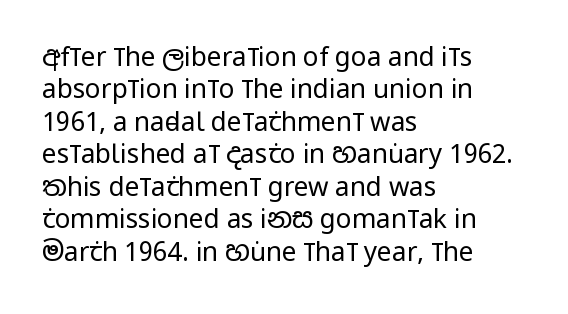
Line spacing here is normal. Nobody touched the tracking dial on this one. Quick note: underline off. Designer's note — italics off, roman on. The lines are quadded left.
